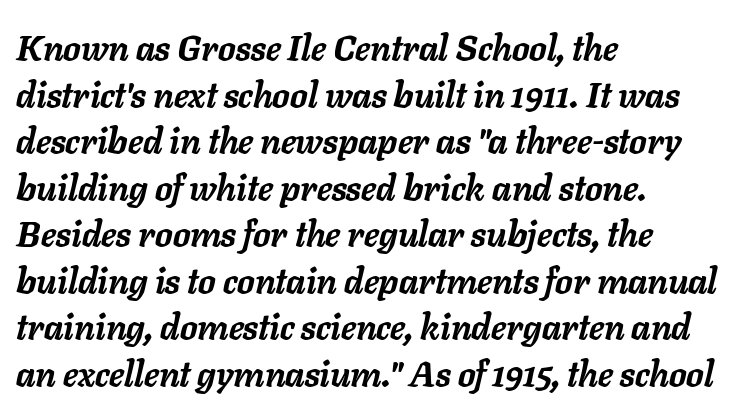
Does the leading feel generous? No, just average. Proportional: the letters do not fall into vertical columns. Clear beneath every line of the passage. In terms of posture, this sample is oblique.
